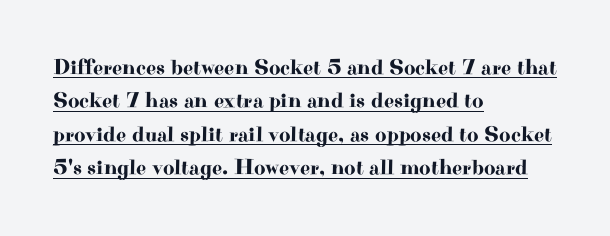
{"italic": "no", "underline": "yes", "align": "left", "line_spacing": "normal", "line_spacing_ratio": 1.52, "letter_spacing": "normal", "letter_spacing_em": 0.0, "glyph_px": 22}
